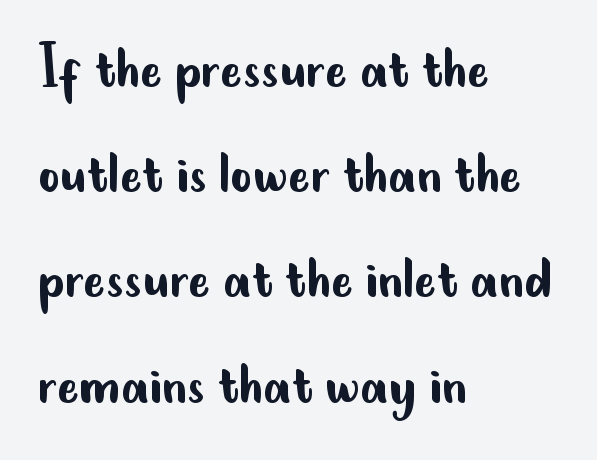
The image shows 67 px regular-weight, condensed sans-serif type, upright; set left-aligned, normal line spacing (1.57x), normal letter spacing, not underlined; low stroke contrast and a small x-height.
